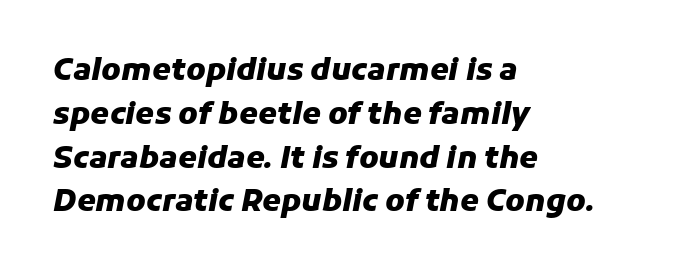
The image shows 30 px heavy type, italic (leaning right); set left-aligned, normal line spacing (1.46x), normal letter spacing, not underlined; low stroke contrast and a medium x-height.
